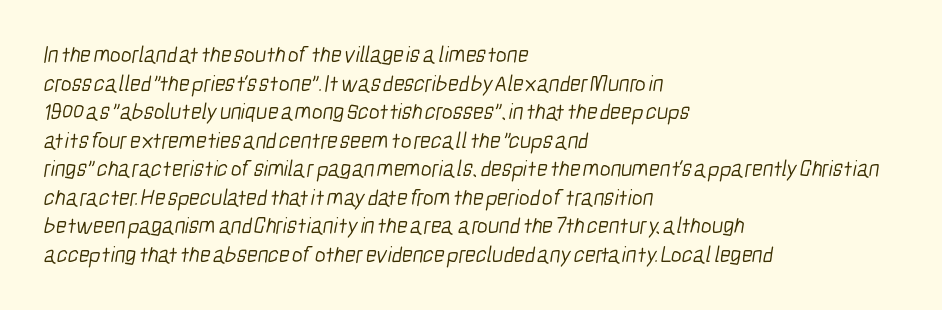
The image shows 23 px text type; set left-aligned, line spacing 1.24x, normal letter spacing, not underlined.
